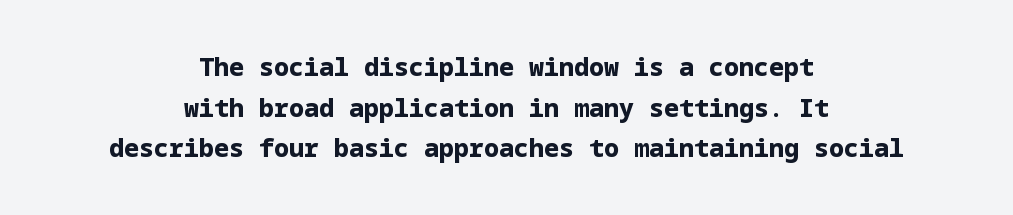
This rendering features lettering with no underline. Heavy-handed strokes throughout: this text is bold. Notice how the stems are strictly vertical — no italics here. Students, note that the glyphs here touch the page at normal intervals. How would I describe the line gaps? Plain and ordinary. The rendering positions every line midway between the sides.
